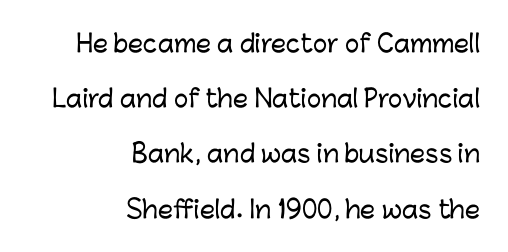
Underline: absent. The letters stand upright; this is a roman face. The paragraph has a hard right edge and a soft left edge. You could fit nearly another row in the gap between these rows.
